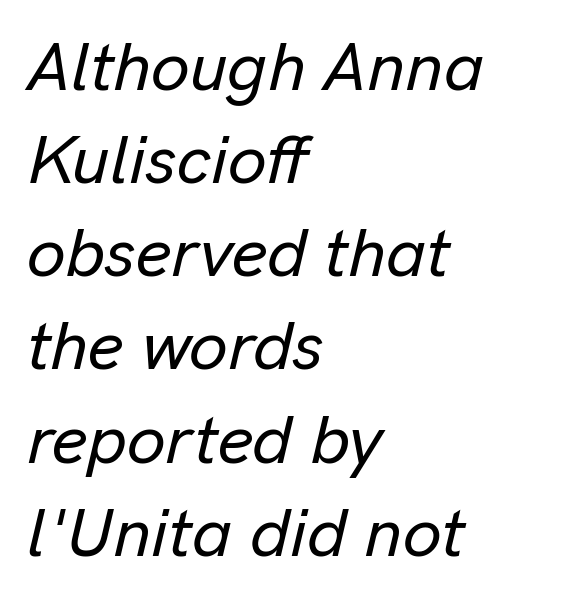
The image shows 69 px text type, italic (leaning right); set left-aligned, normal line spacing (1.35x), normal letter spacing, not underlined; low stroke contrast and a medium x-height.
